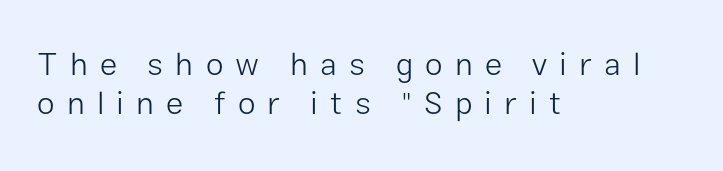
The image shows 32 px light sans-serif type, upright; set left-aligned, line spacing 1.22x, unusually wide letter spacing (+0.38 em), not underlined; low stroke contrast and a medium x-height.
